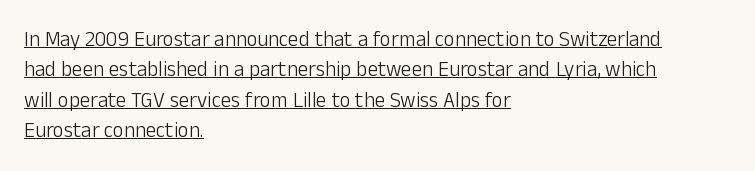
The image shows 21 px text type, upright; set left-aligned, normal line spacing (1.45x), normal letter spacing, underlined.
